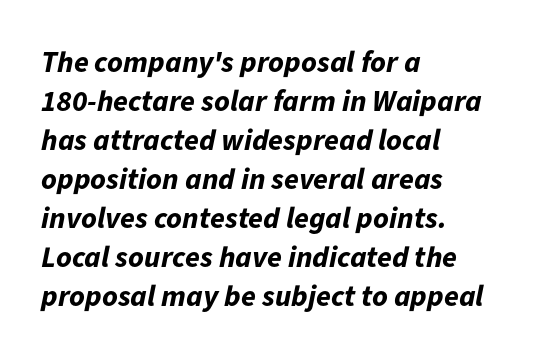
The font's italic variant was chosen for this text. Regarding leading, the lines here are spaced in the standard way. Unmarked baselines from the first word to the last. Each letter keeps its own natural width here, so spacing adapts to shape. The rendering anchors every line to the left-hand side.
